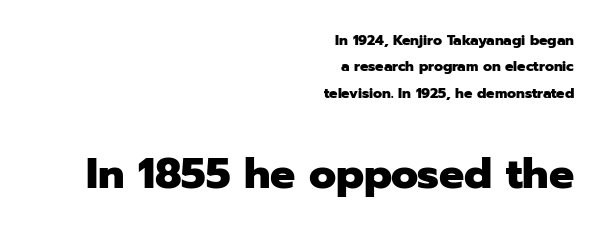
Q: Is the text bold? A: Yes.
Q: Is the text italic (slanted)? A: No, it is upright.
Q: Is the typeface a serif or a sans-serif typeface? A: Sans-serif.
Q: Is the text underlined? A: No.
Q: How is the paragraph aligned? A: Right-aligned.
Q: Is the spacing between letters normal or unusually wide? A: Normal.
Q: Which block of text is set in a larger size, the first (top) or the second (bottom)? A: The second (bottom) one.
Q: Width (condensed, normal, or wide)? A: Normal.
Q: Stroke contrast? A: Low.
Q: x-height? A: Medium.
Q: Monospaced? A: No.
